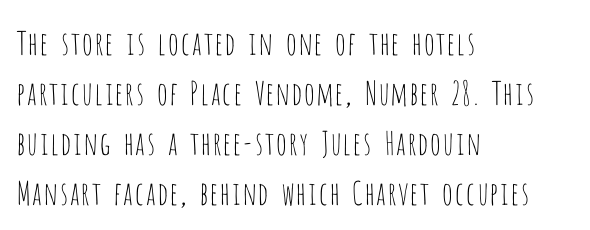
The image shows 32 px thin, condensed sans-serif type, upright; set left-aligned, normal line spacing (1.56x), normal letter spacing, not underlined; low stroke contrast and a large x-height.
